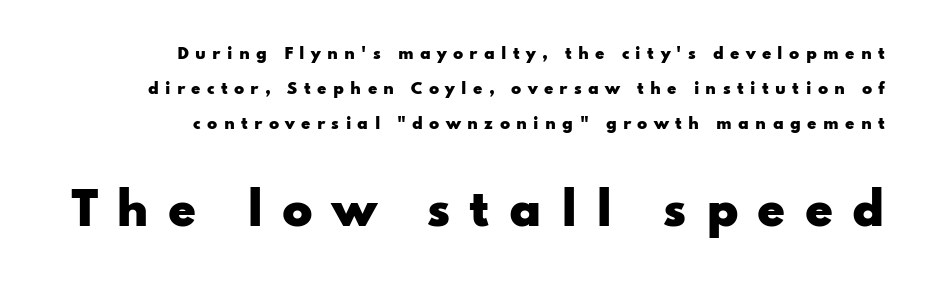
{"serif": "no", "italic": "no", "bold": "yes", "weight": "heavy", "width": "wide", "stroke_contrast": "low", "x_height": "small", "monospaced": "no", "underline": "no", "align": "right", "line_spacing": "loose", "line_spacing_ratio": 2.34, "letter_spacing": "wide", "letter_spacing_em": 0.42, "larger_block": "second", "size_ratio": 3.0, "glyph_px": 45}
